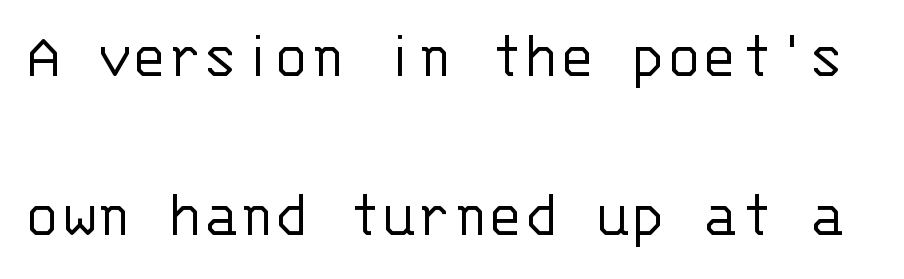
{"serif": "no", "italic": "no", "bold": "no", "weight": "light", "width": "normal", "stroke_contrast": "low", "x_height": "large", "monospaced": "yes", "underline": "no", "line_spacing": "loose", "line_spacing_ratio": 2.41, "letter_spacing": "normal", "letter_spacing_em": 0.0, "glyph_px": 66}
